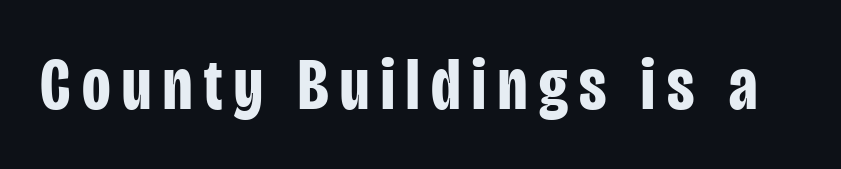
The rendering shows plain stroke endings on the letterforms — a sans-serif design. Notice how the stems are strictly vertical — no italics here. Each letter keeps its own natural width here, so spacing adapts to shape. Plain, unruled lines of type. A full-strength bold gives these letters their thick strokes.
